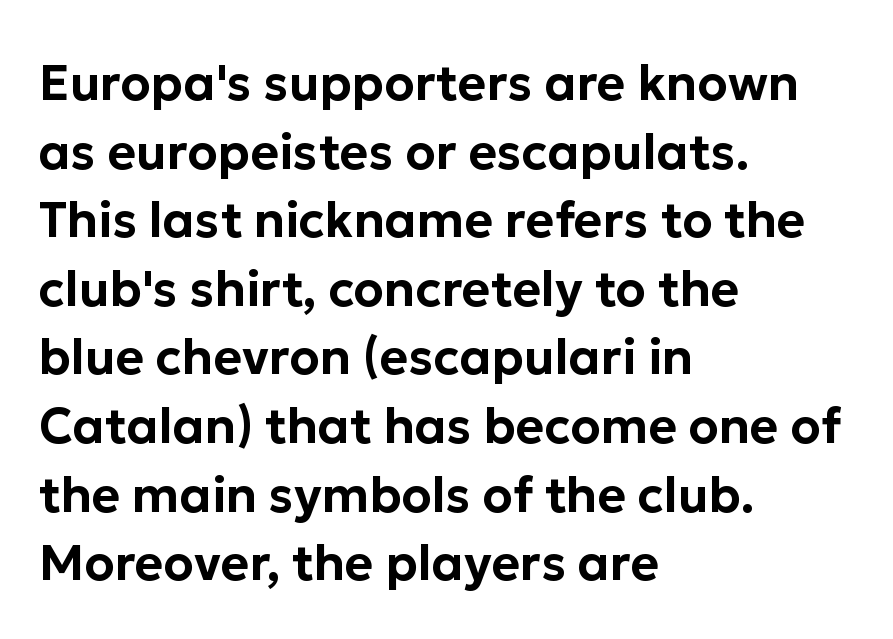
The image shows 49 px sans-serif type, upright; set left-aligned, normal line spacing (1.4x), normal letter spacing, not underlined; low stroke contrast and a medium x-height.
